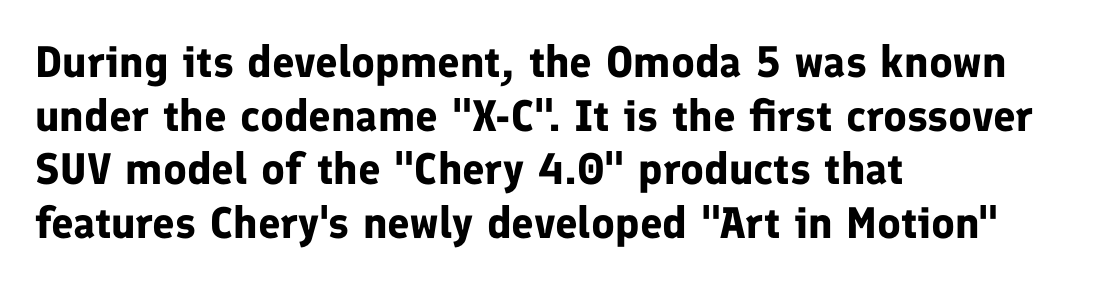
{"serif": "no", "italic": "no", "bold": "yes", "weight": "bold", "width": "normal", "stroke_contrast": "low", "x_height": "medium", "monospaced": "no", "underline": "no", "align": "left", "line_spacing_ratio": 1.22, "letter_spacing": "normal", "letter_spacing_em": 0.0, "glyph_px": 44}
